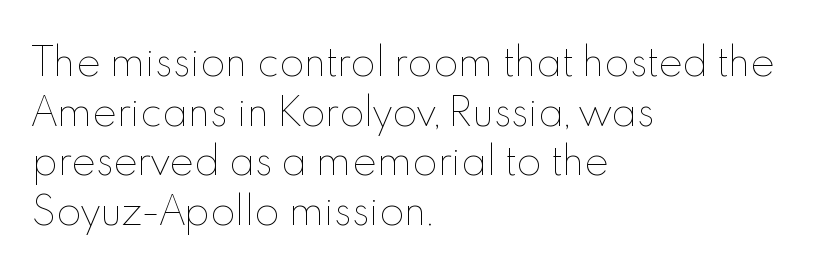
{"italic": "no", "bold": "no", "weight": "thin", "width": "normal", "x_height": "small", "monospaced": "no", "underline": "no", "align": "left", "line_spacing": "normal", "line_spacing_ratio": 1.34, "letter_spacing": "normal", "letter_spacing_em": 0.0, "glyph_px": 37}
